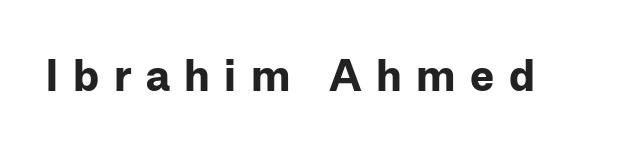
The image shows 45 px bold sans-serif type, upright; set unusually wide letter spacing (+0.32 em), not underlined; low stroke contrast and a medium x-height.
